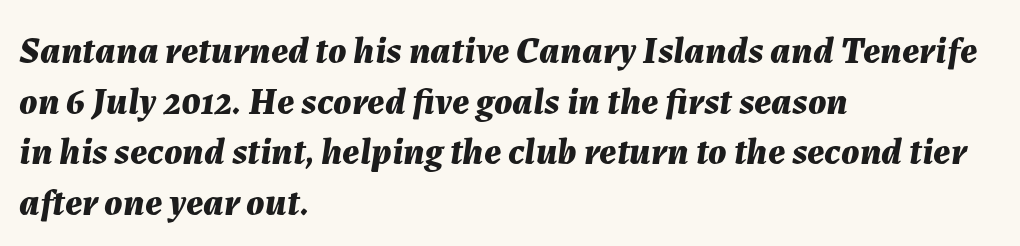
{"italic": "yes", "lean": "right", "slant_degrees": 7, "bold": "yes", "weight": "bold", "width": "normal", "stroke_contrast": "medium", "x_height": "medium", "monospaced": "no", "underline": "no", "align": "left", "line_spacing": "normal", "line_spacing_ratio": 1.33, "letter_spacing": "normal", "letter_spacing_em": 0.0, "glyph_px": 38}
